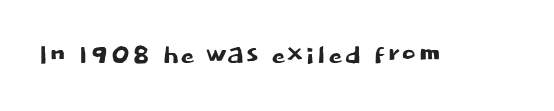
Q: Is the text italic (slanted)? A: No, it is upright.
Q: Is the typeface a serif or a sans-serif typeface? A: Sans-serif.
Q: Is the text underlined? A: No.
Q: Is the spacing between letters normal or unusually wide? A: Normal.
Q: Width (condensed, normal, or wide)? A: Normal.
Q: Stroke contrast? A: Low.
Q: x-height? A: Large.
Q: Monospaced? A: No.
